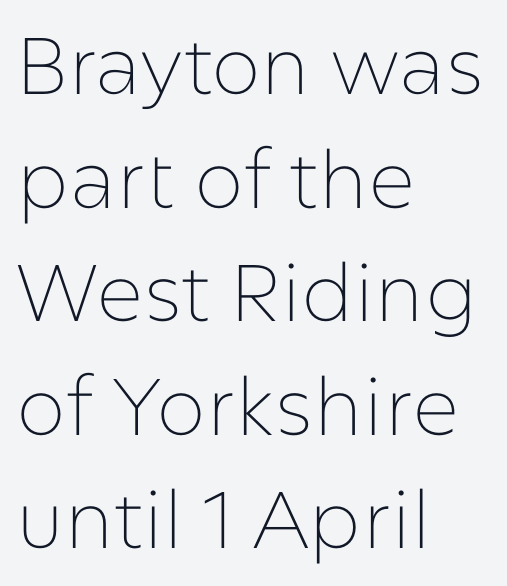
What stands out about the letter spacing? Nothing — it is the standard amount. Heaviness? Minimal to ordinary, like unemphasized prose. The words here are not underlined. The type family on display is of the sans-serif kind. The rag falls on the right side of this text block.
